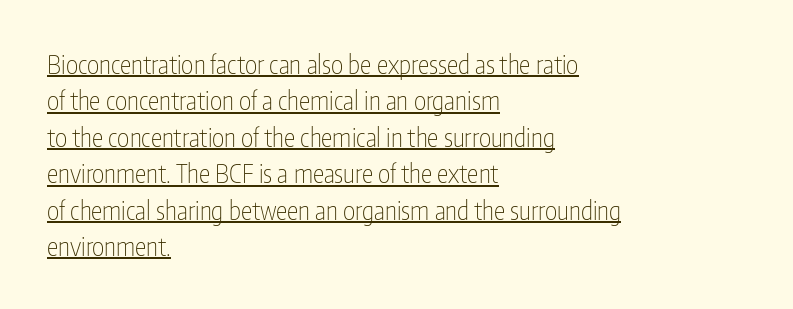
{"italic": "no", "bold": "no", "underline": "yes", "align": "left", "line_spacing": "normal", "line_spacing_ratio": 1.4, "letter_spacing": "normal", "letter_spacing_em": 0.0, "glyph_px": 26}
